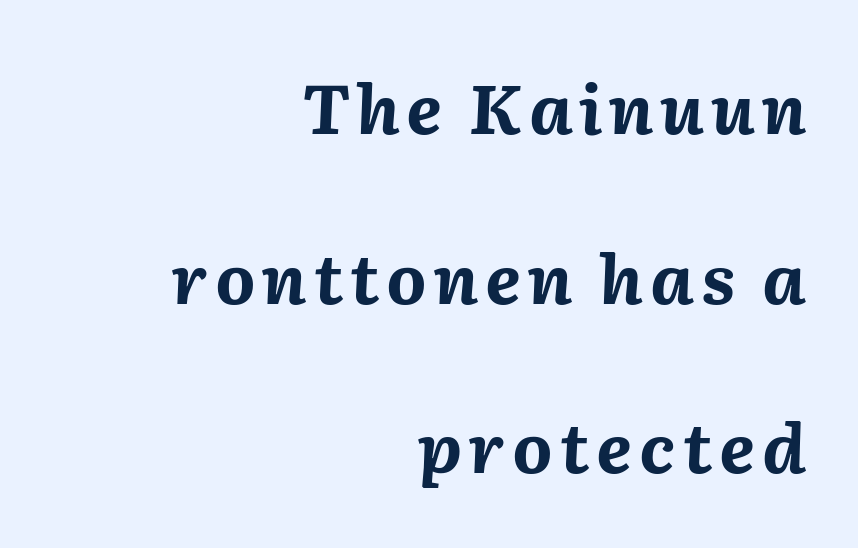
{"italic": "yes", "lean": "right", "slant_degrees": 2, "bold": "yes", "weight": "bold", "width": "normal", "stroke_contrast": "medium", "x_height": "medium", "monospaced": "no", "underline": "no", "align": "right", "line_spacing": "loose", "line_spacing_ratio": 2.46, "glyph_px": 69}
